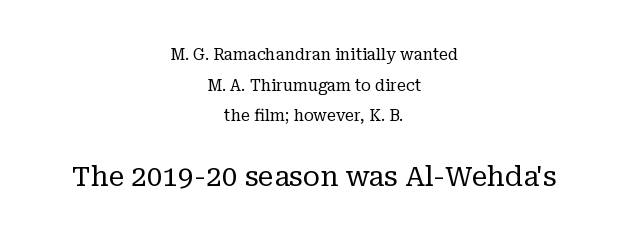
{"serif": "yes", "italic": "no", "bold": "no", "weight": "regular", "width": "normal", "stroke_contrast": "low", "x_height": "medium", "monospaced": "no", "underline": "no", "align": "center", "line_spacing": "loose", "line_spacing_ratio": 1.92, "letter_spacing": "normal", "letter_spacing_em": 0.0, "larger_block": "second", "size_ratio": 1.75, "glyph_px": 28}
